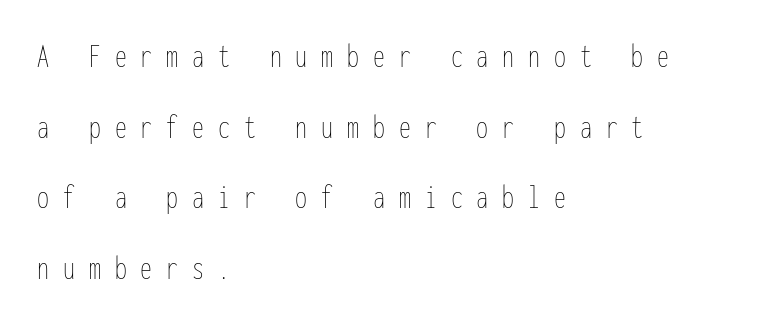
Unmarked baselines from the first word to the last. Whoever set this chose breathing room over compactness in the vertical rhythm. Monospaced: the letters line up in strict vertical columns. Think standard paragraph weight, or any step lighter than that. A typesetter would call this heavily tracked-out type. Posture: vertical.
